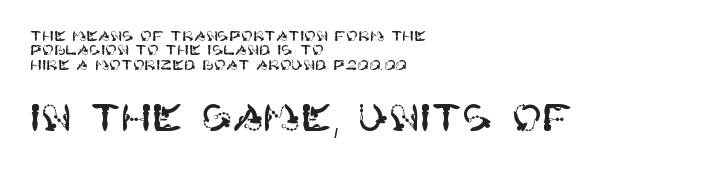
{"serif": "no", "italic": "no", "width": "normal", "stroke_contrast": "high", "x_height": "large", "underline": "no", "align": "left", "line_spacing": "tight", "line_spacing_ratio": 1.02, "letter_spacing": "normal", "letter_spacing_em": 0.0, "larger_block": "second", "size_ratio": 2.64, "glyph_px": 37}
